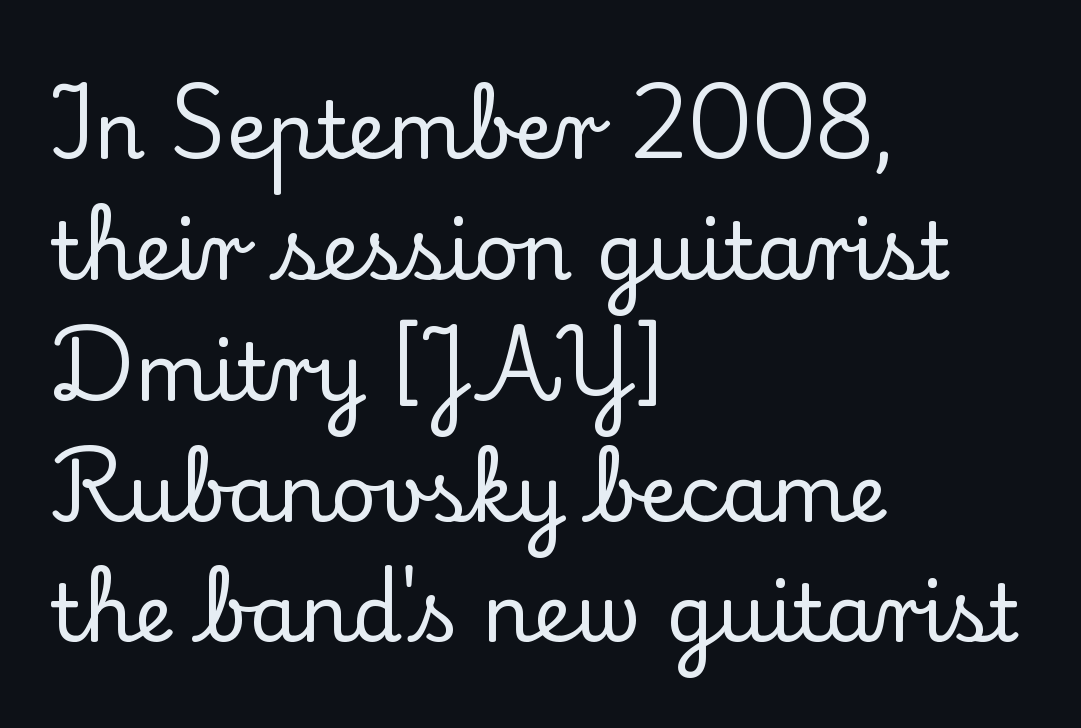
{"serif": "yes", "italic": "no", "width": "normal", "stroke_contrast": "low", "x_height": "small", "monospaced": "no", "underline": "no", "align": "left", "line_spacing": "normal", "line_spacing_ratio": 1.53, "letter_spacing": "normal", "letter_spacing_em": 0.0, "glyph_px": 79}
